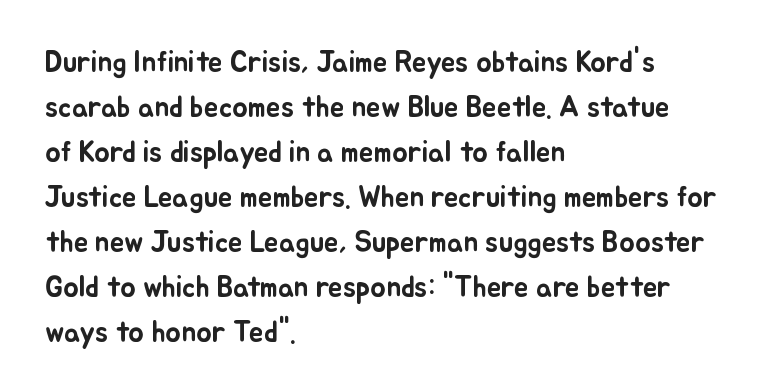
A clean baseline with only descenders dipping below it. Varying glyph widths throughout — classic text-font behaviour. The horizontal fit of the characters is conventional and even. Baseline-to-baseline distance is the conventional proportion of letter height. Which margin do the lines hug? The left one — the right edge is uneven.
